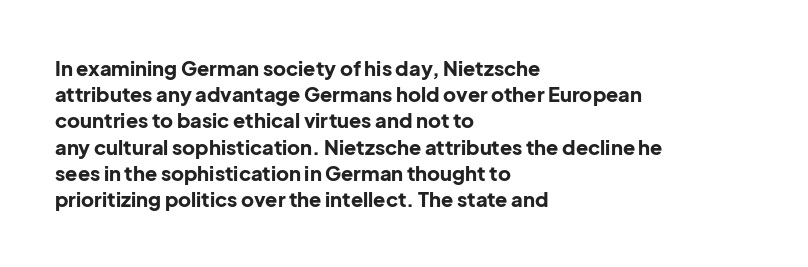
{"italic": "no", "bold": "yes", "underline": "no", "align": "left", "line_spacing": "normal", "line_spacing_ratio": 1.31, "letter_spacing": "normal", "letter_spacing_em": 0.0, "glyph_px": 20}
